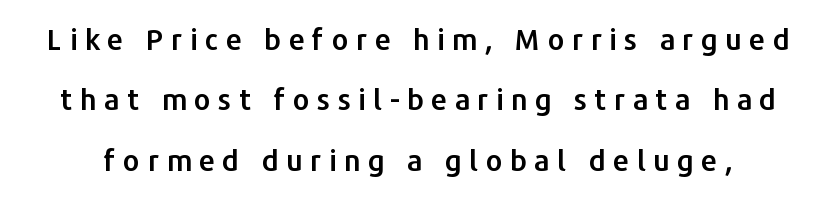
{"serif": "no", "italic": "no", "width": "normal", "stroke_contrast": "low", "x_height": "medium", "monospaced": "no", "underline": "no", "line_spacing": "loose", "line_spacing_ratio": 2.08, "letter_spacing": "wide", "letter_spacing_em": 0.25, "glyph_px": 29}
